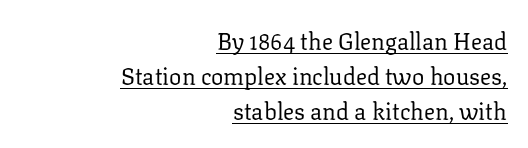
Caption: standard tracking, unaltered. The rendering uses a moderate line-height, typical for paragraphs. The rag falls on the left side of this text block. The letters stand upright; this is a roman face.
